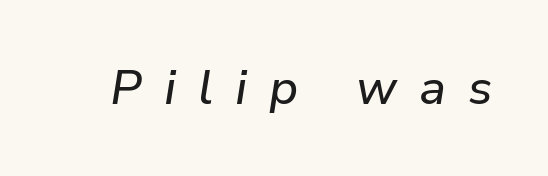
{"italic": "yes", "lean": "right", "slant_degrees": 9, "width": "normal", "stroke_contrast": "low", "x_height": "medium", "monospaced": "no", "underline": "no", "letter_spacing": "wide", "letter_spacing_em": 0.46, "glyph_px": 48}
